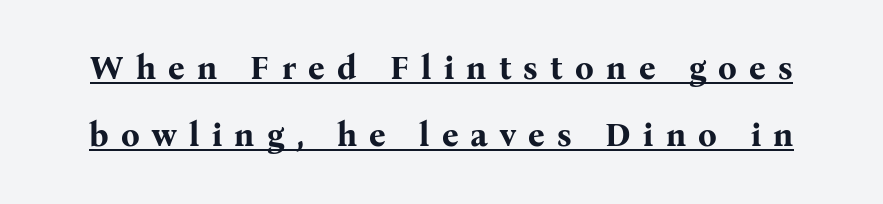
{"serif": "yes", "italic": "no", "bold": "yes", "weight": "bold", "width": "normal", "stroke_contrast": "medium", "x_height": "medium", "monospaced": "no", "underline": "yes", "line_spacing": "loose", "line_spacing_ratio": 2.04, "letter_spacing": "wide", "letter_spacing_em": 0.37, "glyph_px": 33}
